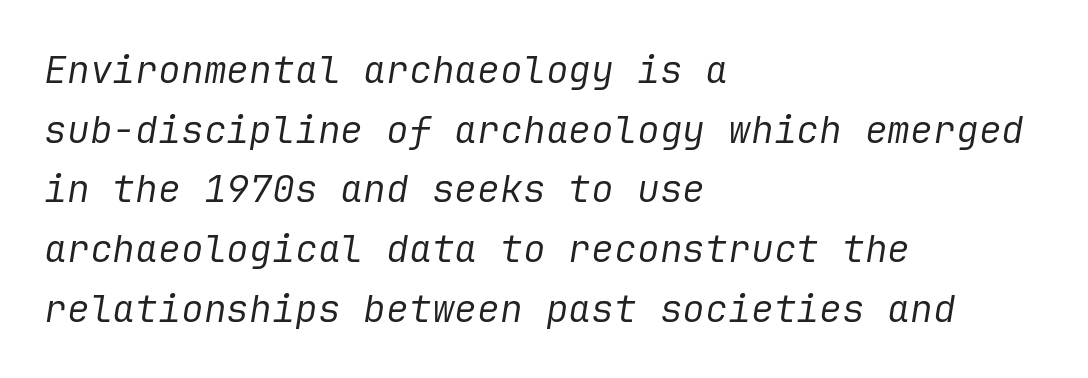
Q: Is the text bold? A: No.
Q: Is the text italic (slanted)? A: Yes, it leans right by about 9 degrees.
Q: Is the text underlined? A: No.
Q: How is the paragraph aligned? A: Left-aligned.
Q: Is the spacing between letters normal or unusually wide? A: Normal.
Q: Is the spacing between lines tight, normal or loose? A: Normal.
Q: Width (condensed, normal, or wide)? A: Normal.
Q: Stroke contrast? A: Low.
Q: x-height? A: Medium.
